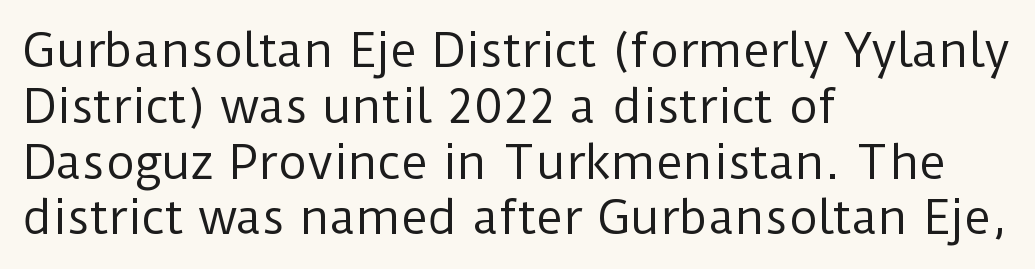
Q: Is the text bold? A: No.
Q: Is the text italic (slanted)? A: No, it is upright.
Q: Is the typeface a serif or a sans-serif typeface? A: Sans-serif.
Q: Is the text underlined? A: No.
Q: How is the paragraph aligned? A: Left-aligned.
Q: Is the spacing between letters normal or unusually wide? A: Normal.
Q: Width (condensed, normal, or wide)? A: Normal.
Q: Stroke contrast? A: Low.
Q: x-height? A: Medium.
Q: Monospaced? A: No.
